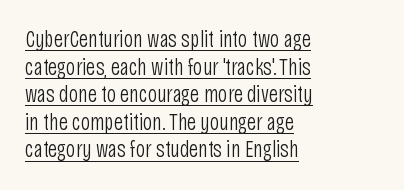
Q: Is the text bold? A: No.
Q: Is the text italic (slanted)? A: No, it is upright.
Q: Is the text underlined? A: Yes.
Q: How is the paragraph aligned? A: Left-aligned.
Q: Is the spacing between letters normal or unusually wide? A: Normal.
